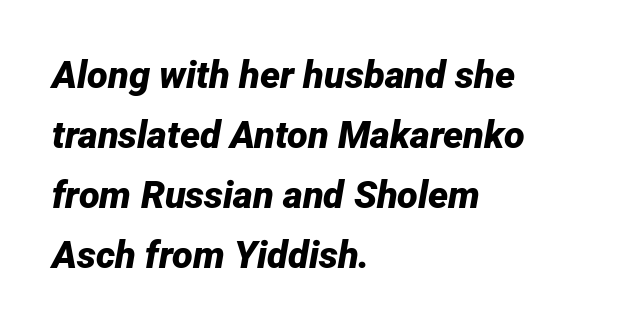
Chunky letters — that's bold for sure. Leftover space on each line is placed entirely after the last word. Horizontal bands of white between lines are of average thickness. Honestly, there is no underline to notice here at all. Characters are canted at an angle relative to the baseline's perpendicular. Here the designer chose a conventional face with non-uniform glyph widths.
